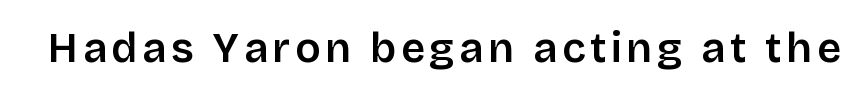
You can tell from the bare stems that sans-serif type was used. The lettering stays uniformly vertical, giving the passage a roman look. The passage shown is typed in a proportional face where columns would drift. Its strokes are somewhat broadened, the hallmark of semibold type. Underline: absent.
